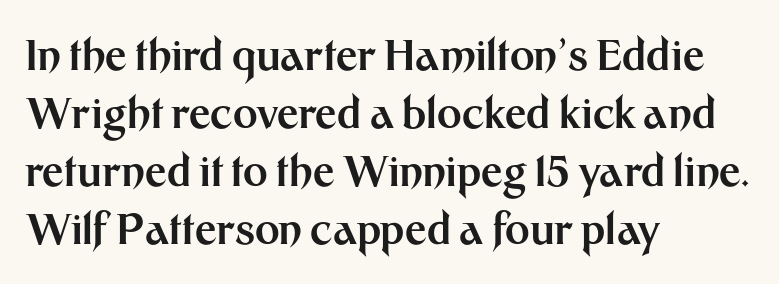
The image shows 42 px bold sans-serif type, upright; set left-aligned, normal line spacing (1.38x), normal letter spacing, not underlined; medium stroke contrast and a medium x-height.
